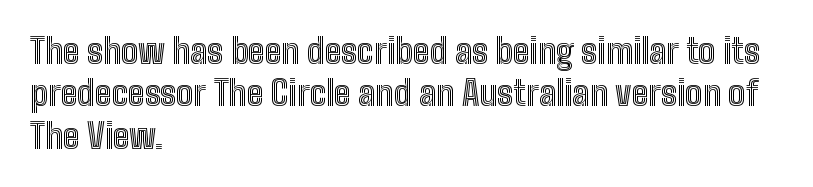
{"italic": "no", "width": "condensed", "x_height": "medium", "monospaced": "no", "underline": "no", "align": "left", "line_spacing": "normal", "line_spacing_ratio": 1.25, "letter_spacing": "normal", "letter_spacing_em": 0.0, "glyph_px": 34}
